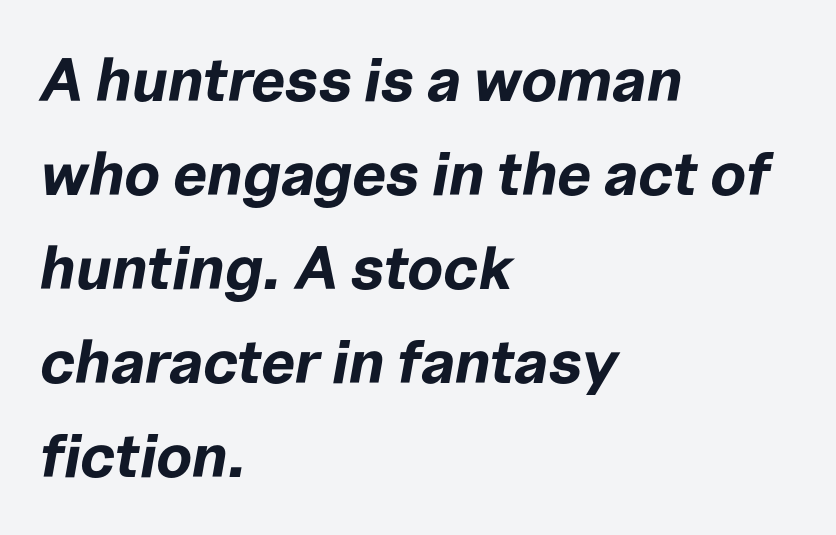
Q: Is the text bold? A: Yes.
Q: Is the text italic (slanted)? A: Yes, it leans right by about 10 degrees.
Q: Is the text underlined? A: No.
Q: How is the paragraph aligned? A: Left-aligned.
Q: Is the spacing between letters normal or unusually wide? A: Normal.
Q: Is the spacing between lines tight, normal or loose? A: Normal.
Q: Width (condensed, normal, or wide)? A: Normal.
Q: Stroke contrast? A: Low.
Q: x-height? A: Medium.
Q: Monospaced? A: No.
